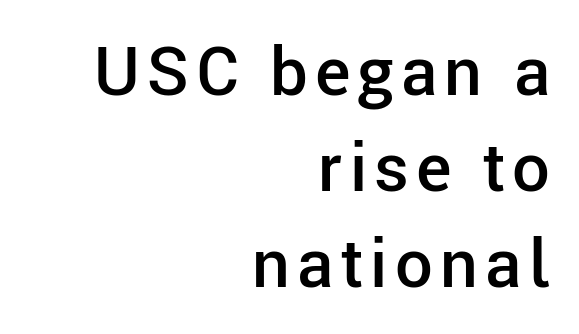
{"serif": "no", "italic": "no", "bold": "semi", "weight": "semibold", "width": "normal", "stroke_contrast": "low", "x_height": "medium", "monospaced": "no", "underline": "no", "align": "right", "line_spacing": "normal", "line_spacing_ratio": 1.43, "glyph_px": 67}
